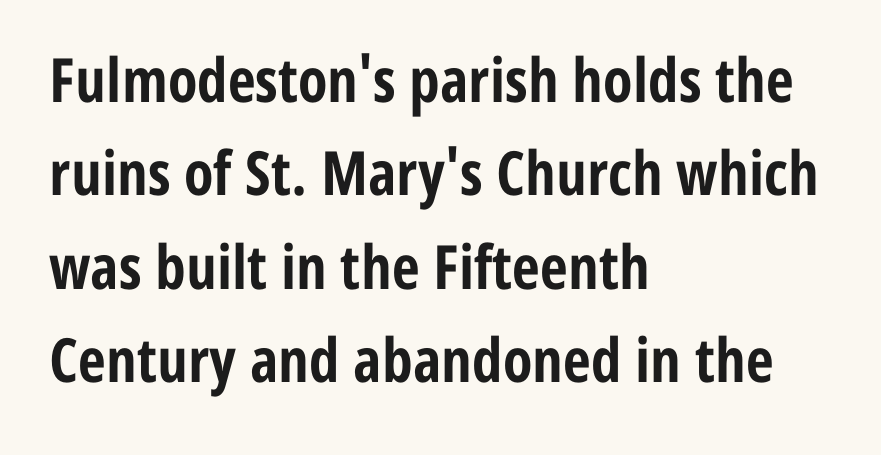
{"serif": "no", "italic": "no", "bold": "yes", "weight": "bold", "width": "condensed", "stroke_contrast": "low", "x_height": "medium", "monospaced": "no", "underline": "no", "align": "left", "line_spacing": "normal", "line_spacing_ratio": 1.53, "letter_spacing": "normal", "letter_spacing_em": 0.0, "glyph_px": 61}
